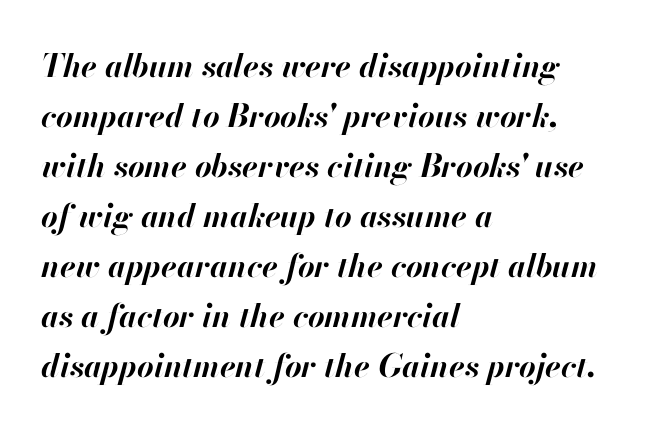
The image shows 32 px bold type, italic (leaning right); set left-aligned, normal line spacing (1.56x), normal letter spacing, not underlined; high stroke contrast and a small x-height.
